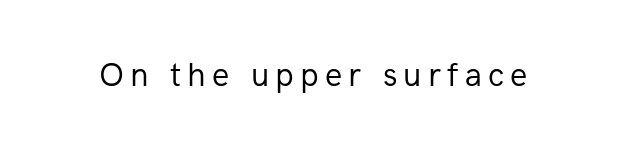
Q: Is the text bold? A: No.
Q: Is the text italic (slanted)? A: No, it is upright.
Q: Is the typeface a serif or a sans-serif typeface? A: Sans-serif.
Q: Is the text underlined? A: No.
Q: Width (condensed, normal, or wide)? A: Normal.
Q: Stroke contrast? A: Low.
Q: x-height? A: Medium.
Q: Monospaced? A: No.
